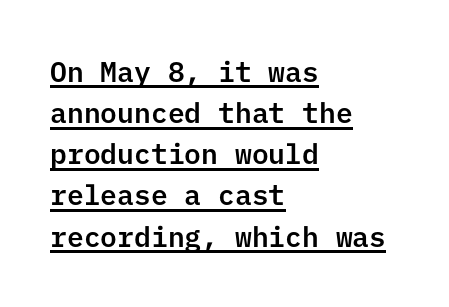
{"serif": "no", "italic": "no", "width": "normal", "stroke_contrast": "low", "x_height": "medium", "underline": "yes", "align": "left", "line_spacing": "normal", "line_spacing_ratio": 1.47, "letter_spacing": "normal", "letter_spacing_em": 0.0, "glyph_px": 28}
